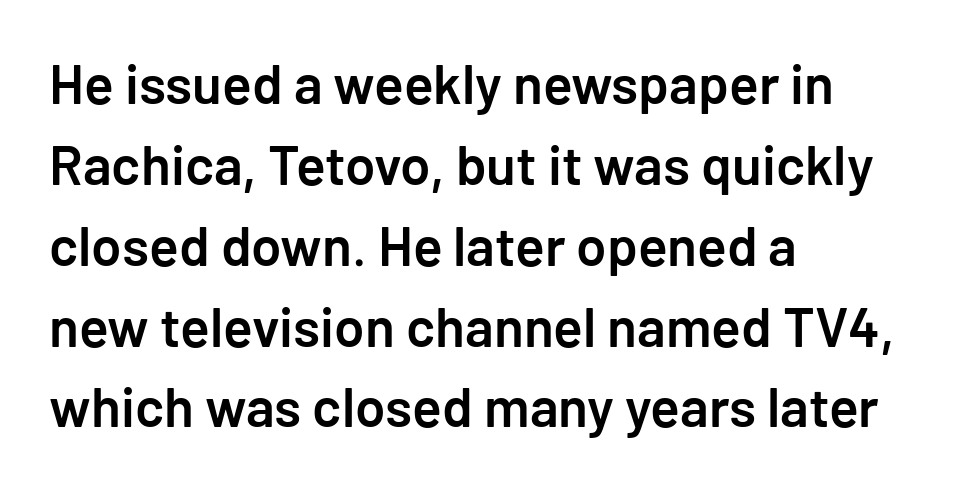
Students, observe: this is what conventionally led text looks like. Posture: straight, roman, zero tilt. A fair bit of extra ink — the face is semibold, not bold. These lines are composed in type without serifs. Tracking value appears to be zero — textbook default spacing.
